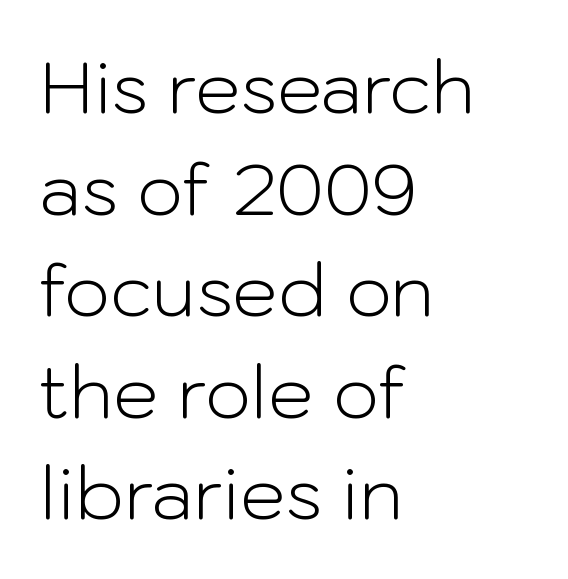
The image shows 72 px light sans-serif type, upright; set left-aligned, normal line spacing (1.41x), normal letter spacing, not underlined; low stroke contrast and a medium x-height.
